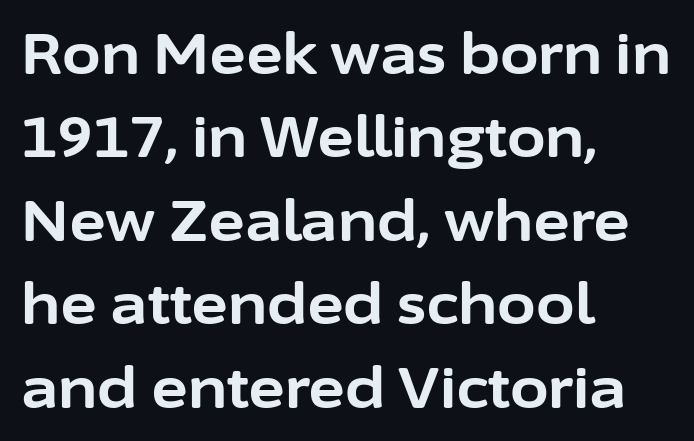
Q: Is the text bold? A: Yes.
Q: Is the text italic (slanted)? A: No, it is upright.
Q: Is the typeface a serif or a sans-serif typeface? A: Sans-serif.
Q: Is the text underlined? A: No.
Q: How is the paragraph aligned? A: Left-aligned.
Q: Is the spacing between letters normal or unusually wide? A: Normal.
Q: Is the spacing between lines tight, normal or loose? A: Normal.
Q: Width (condensed, normal, or wide)? A: Normal.
Q: Stroke contrast? A: Low.
Q: x-height? A: Medium.
Q: Monospaced? A: No.
